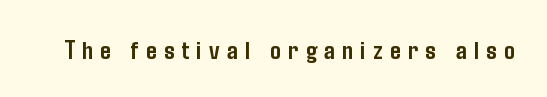
Look at the tracking — it's clearly loosened, letters drifting apart. Notice how the stems are strictly vertical — no italics here. Bold? Absolutely — the strokes are thick and heavy. Just letters on the line, the space beneath them empty.
